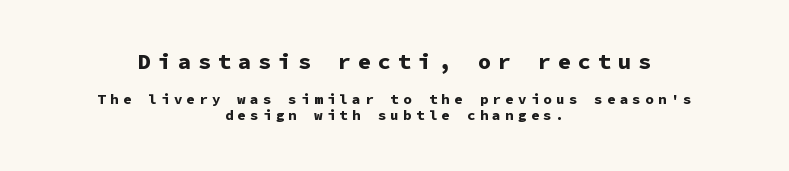
Check the space under the baseline: it is left empty. Caption: expanded tracking, letters set apart. The glyphs have the mass of a bold cut. These lines stack symmetrically, like a column narrowing and widening about its center. Larger block? The one above; the one below is distinctly smaller.
